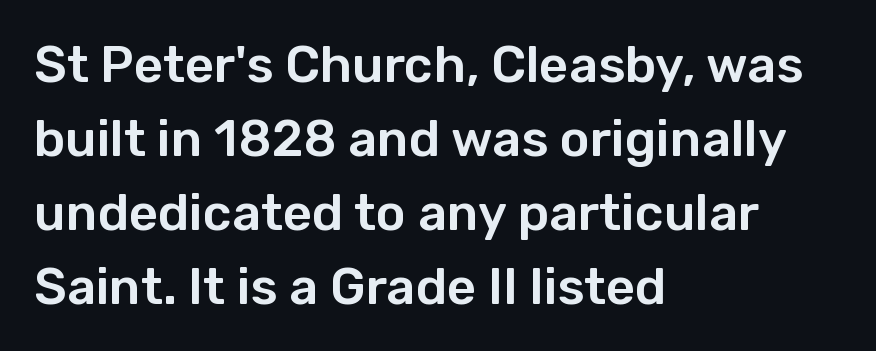
{"serif": "no", "italic": "no", "width": "normal", "stroke_contrast": "low", "x_height": "medium", "monospaced": "no", "underline": "no", "align": "left", "line_spacing": "normal", "line_spacing_ratio": 1.45, "letter_spacing": "normal", "letter_spacing_em": 0.0, "glyph_px": 51}
